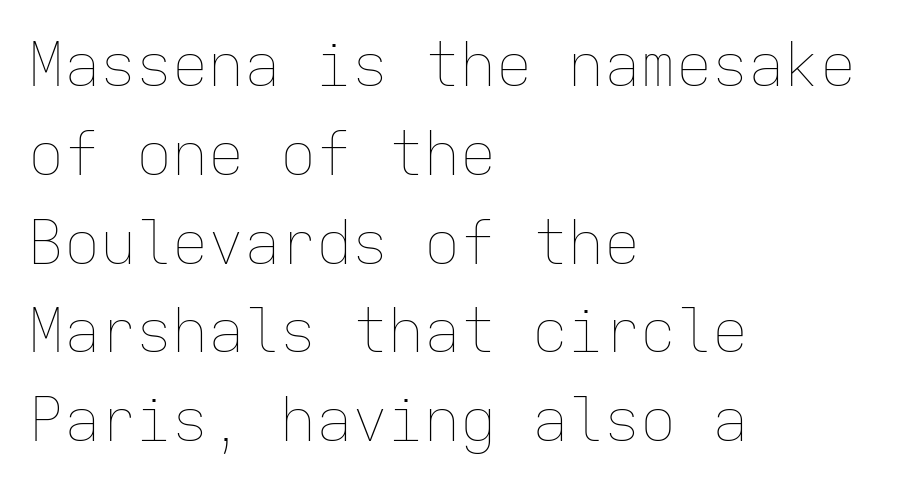
Q: Is the text bold? A: No.
Q: Is the text italic (slanted)? A: No, it is upright.
Q: Is the text underlined? A: No.
Q: How is the paragraph aligned? A: Left-aligned.
Q: Is the spacing between letters normal or unusually wide? A: Normal.
Q: Is the spacing between lines tight, normal or loose? A: Normal.
Q: Width (condensed, normal, or wide)? A: Normal.
Q: Stroke contrast? A: Low.
Q: x-height? A: Medium.
Q: Monospaced? A: Yes.
